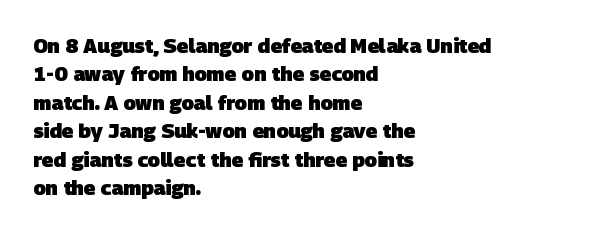
{"bold": "yes", "underline": "no", "align": "left", "line_spacing": "normal", "line_spacing_ratio": 1.42, "letter_spacing": "normal", "letter_spacing_em": 0.0, "glyph_px": 20}
